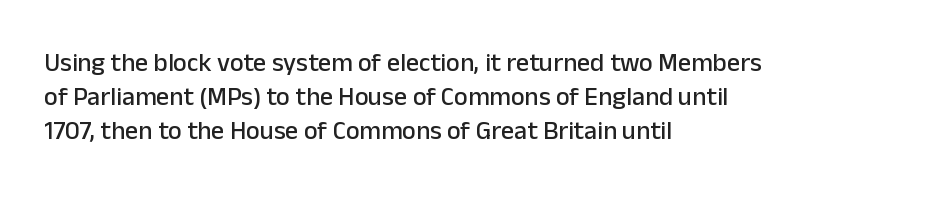
{"italic": "no", "underline": "no", "align": "left", "line_spacing": "normal", "line_spacing_ratio": 1.31, "letter_spacing": "normal", "letter_spacing_em": 0.0, "glyph_px": 26}
